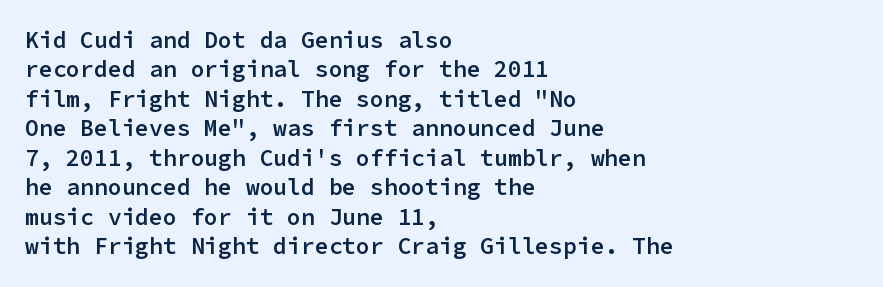
Q: Is the text bold? A: Semi-bold.
Q: Is the text italic (slanted)? A: No, it is upright.
Q: Is the text underlined? A: No.
Q: How is the paragraph aligned? A: Left-aligned.
Q: Is the spacing between letters normal or unusually wide? A: Normal.
Q: Is the spacing between lines tight, normal or loose? A: Normal.
